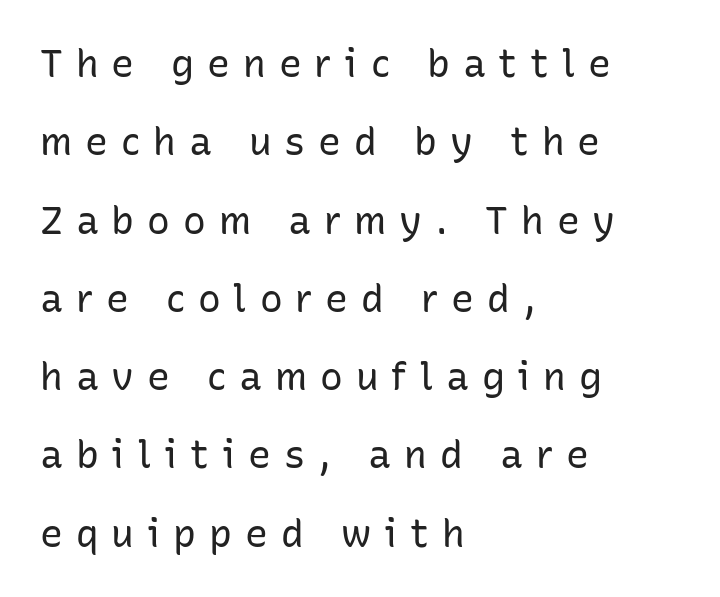
{"serif": "no", "italic": "no", "bold": "no", "weight": "regular", "width": "normal", "stroke_contrast": "low", "x_height": "medium", "monospaced": "no", "underline": "no", "align": "left", "line_spacing": "loose", "line_spacing_ratio": 2.06, "letter_spacing": "wide", "letter_spacing_em": 0.34, "glyph_px": 38}
